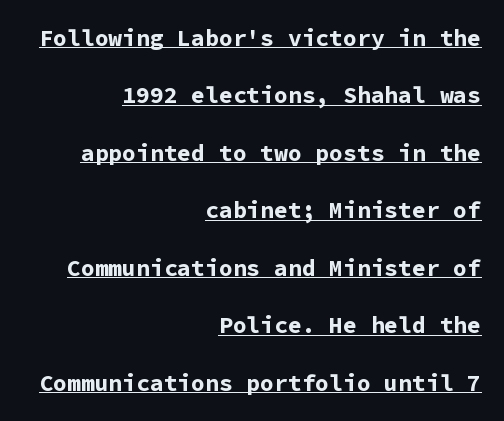
Q: Is the text bold? A: Yes.
Q: Is the text italic (slanted)? A: No, it is upright.
Q: Is the text underlined? A: Yes.
Q: How is the paragraph aligned? A: Right-aligned.
Q: Is the spacing between letters normal or unusually wide? A: Normal.
Q: Is the spacing between lines tight, normal or loose? A: Loose.
